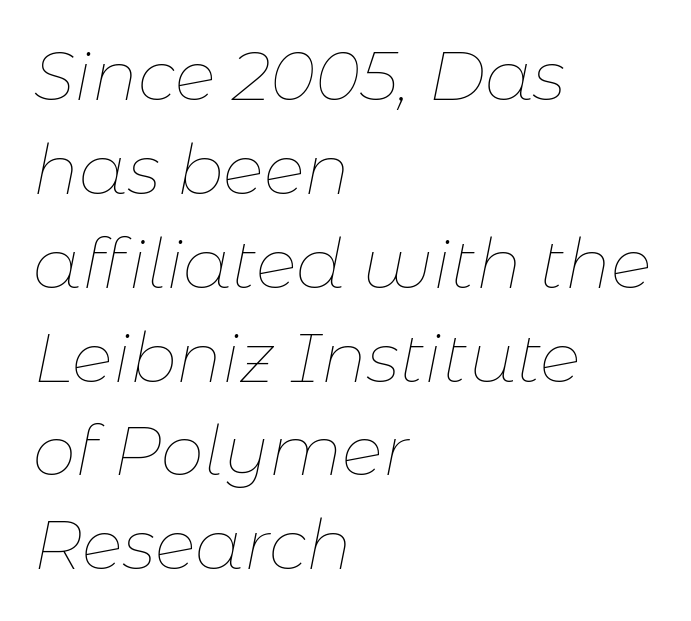
The type is set solid horizontally, with unmodified tracking. Alignment: flush left. The vertical gap from one line to the next is medium. Letters have the restrained weight of plain body copy at most. Nobody drew a line under any word here.
